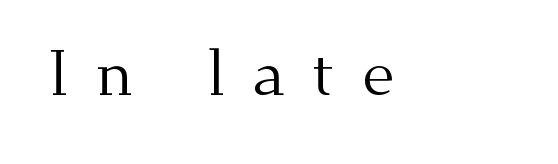
Q: Is the text bold? A: No.
Q: Is the text italic (slanted)? A: No, it is upright.
Q: Is the typeface a serif or a sans-serif typeface? A: Serif.
Q: Is the text underlined? A: No.
Q: Is the spacing between letters normal or unusually wide? A: Unusually wide.
Q: Width (condensed, normal, or wide)? A: Normal.
Q: Stroke contrast? A: Medium.
Q: x-height? A: Small.
Q: Monospaced? A: No.
